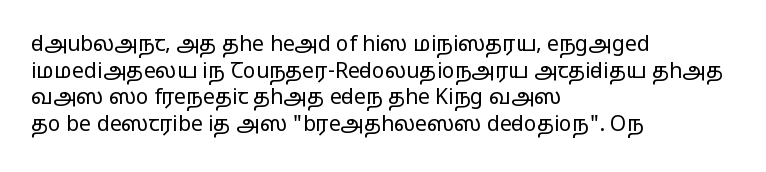
Summary of weight: not heavy and not bold. The vertical gap from one line to the next is medium. The type is set solid horizontally, with unmodified tracking. No italicization has been applied; the sample stays upright. The paragraph shown leans on its left margin. The gap between lines stays unmarked.
